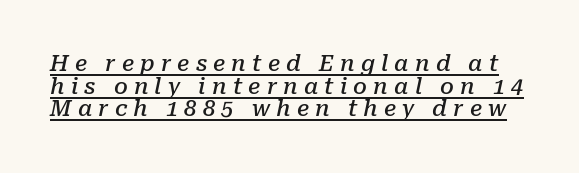
The image shows 22 px text type, italic (leaning right); set tight line spacing (1.03x), unusually wide letter spacing (+0.28 em), underlined.
